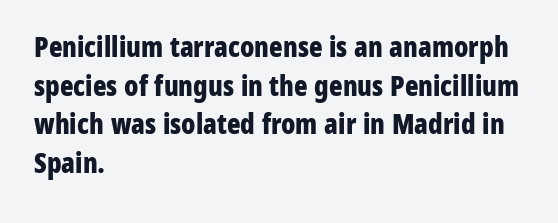
Q: Is the text bold? A: Yes.
Q: Is the text italic (slanted)? A: No, it is upright.
Q: Is the typeface a serif or a sans-serif typeface? A: Sans-serif.
Q: Is the text underlined? A: No.
Q: How is the paragraph aligned? A: Left-aligned.
Q: Is the spacing between letters normal or unusually wide? A: Normal.
Q: Is the spacing between lines tight, normal or loose? A: Normal.
Q: Width (condensed, normal, or wide)? A: Condensed.
Q: Stroke contrast? A: Low.
Q: x-height? A: Medium.
Q: Monospaced? A: No.
